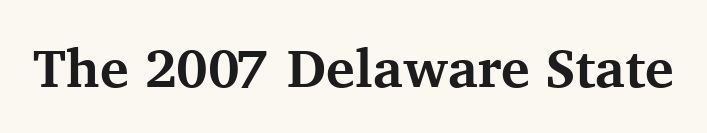
Q: Is the text bold? A: Yes.
Q: Is the text italic (slanted)? A: No, it is upright.
Q: Is the typeface a serif or a sans-serif typeface? A: Serif.
Q: Is the text underlined? A: No.
Q: Is the spacing between letters normal or unusually wide? A: Normal.
Q: Width (condensed, normal, or wide)? A: Normal.
Q: Stroke contrast? A: Medium.
Q: x-height? A: Medium.
Q: Monospaced? A: No.
